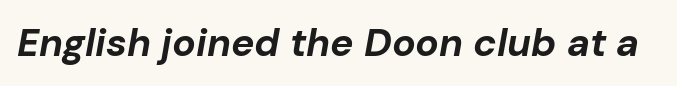
Q: Is the text bold? A: Yes.
Q: Is the text italic (slanted)? A: Yes, it leans right by about 10 degrees.
Q: Is the text underlined? A: No.
Q: Is the spacing between letters normal or unusually wide? A: Normal.
Q: Width (condensed, normal, or wide)? A: Normal.
Q: Stroke contrast? A: Low.
Q: x-height? A: Medium.
Q: Monospaced? A: No.
